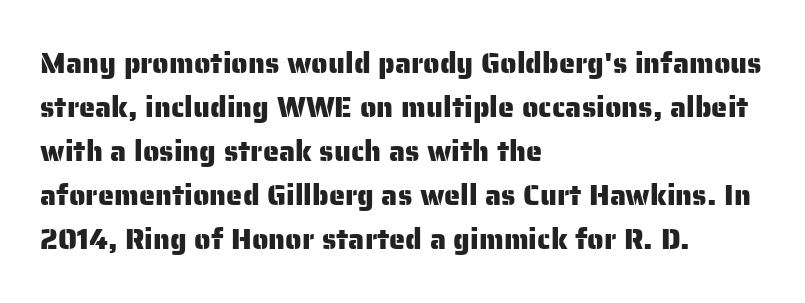
The image shows 29 px sans-serif type, upright; set left-aligned, normal line spacing (1.52x), normal letter spacing, not underlined; low stroke contrast and a medium x-height.
